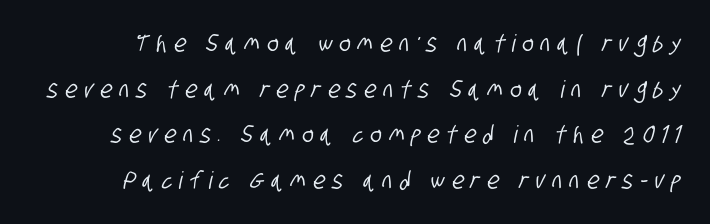
The image shows 24 px text type; set loose line spacing (1.9x), unusually wide letter spacing (+0.3 em), not underlined.
